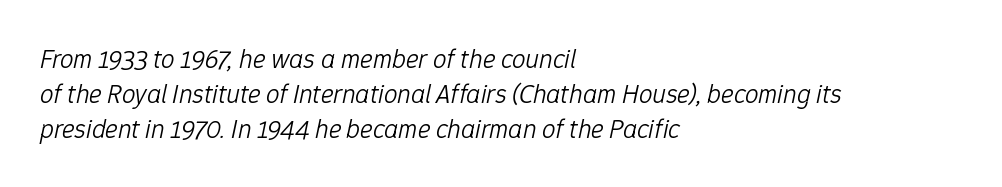
The image shows 27 px text type, italic (leaning right); set left-aligned, normal line spacing (1.29x), normal letter spacing, not underlined.
